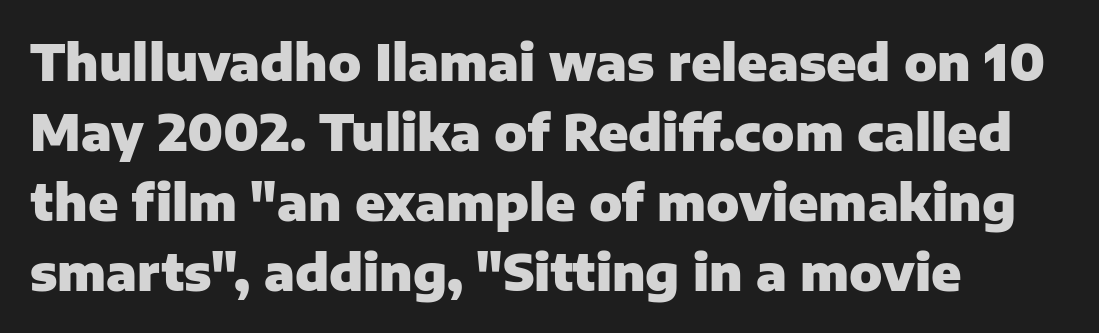
{"serif": "no", "italic": "no", "bold": "yes", "weight": "heavy", "width": "normal", "stroke_contrast": "low", "x_height": "medium", "monospaced": "no", "underline": "no", "align": "left", "line_spacing": "normal", "line_spacing_ratio": 1.43, "letter_spacing": "normal", "letter_spacing_em": 0.0, "glyph_px": 49}
